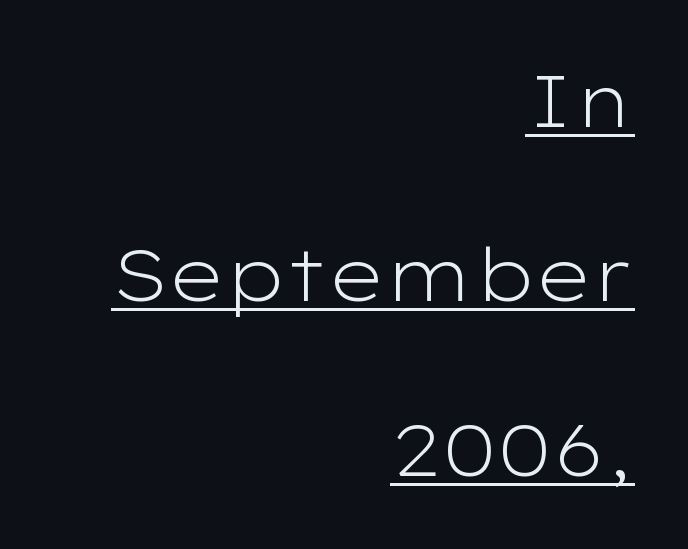
Style check: upright. In terms of letterspacing, this is plain default setting. Letterform terminals end flat and unadorned throughout the passage. The strokes are not fattened; the text isn't bold. A baseline rule has been typeset under these characters. Short and long lines alike share a common ending point at right.
